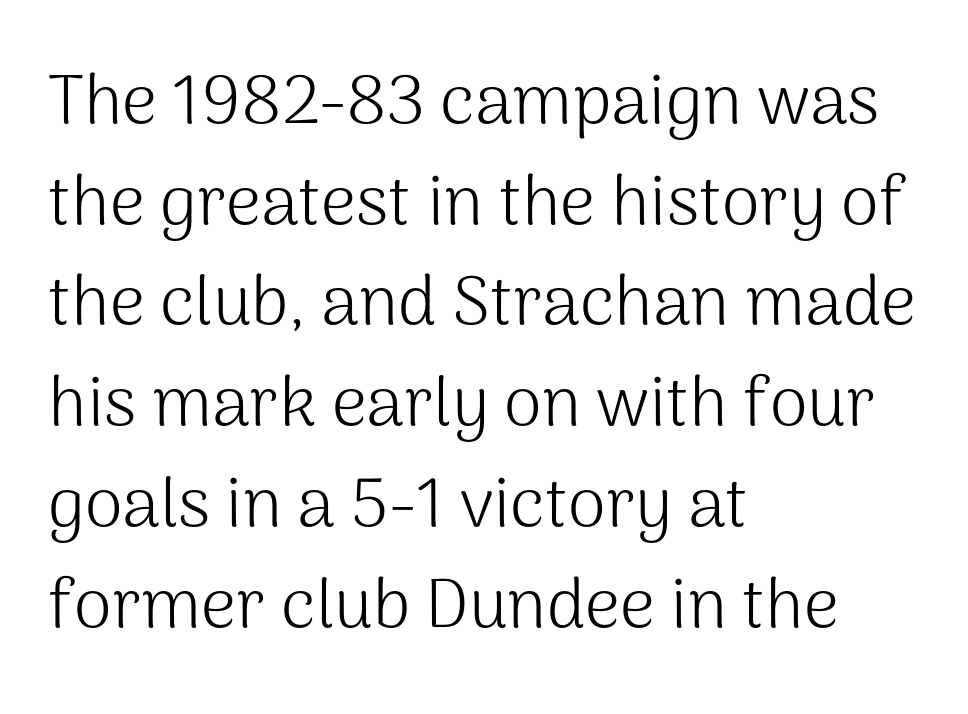
Q: Is the text bold? A: No.
Q: Is the text italic (slanted)? A: No, it is upright.
Q: Is the typeface a serif or a sans-serif typeface? A: Sans-serif.
Q: Is the text underlined? A: No.
Q: How is the paragraph aligned? A: Left-aligned.
Q: Is the spacing between letters normal or unusually wide? A: Normal.
Q: Is the spacing between lines tight, normal or loose? A: Normal.
Q: Width (condensed, normal, or wide)? A: Normal.
Q: Stroke contrast? A: Medium.
Q: x-height? A: Medium.
Q: Monospaced? A: No.
